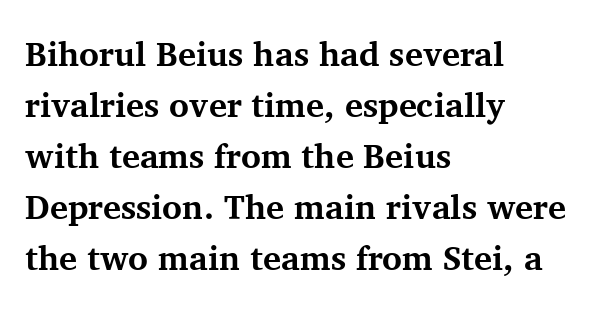
Its strokes are broad and dark, the hallmark of bold type. Nothing unusual about the tracking: characters are spaced as the font intends. The passage shown is not underscored anywhere. The typesetter chose a ragged-right arrangement here. Spacing verdict: proportional, widths tailored to each character.
